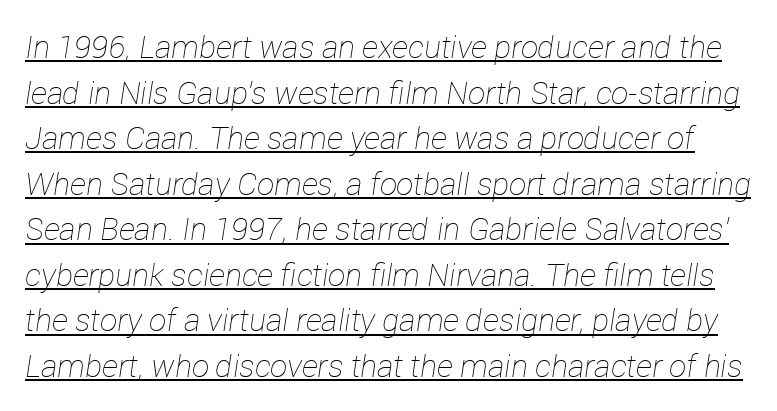
A quiet, ordinary-to-light weight characterises the typeface. In terms of posture, this sample is oblique. Underlined type. Honestly, the row spacing looks completely unremarkable. You could not count columns in this text — the font is proportionally spaced. In terms of letterspacing, this is plain default setting.
